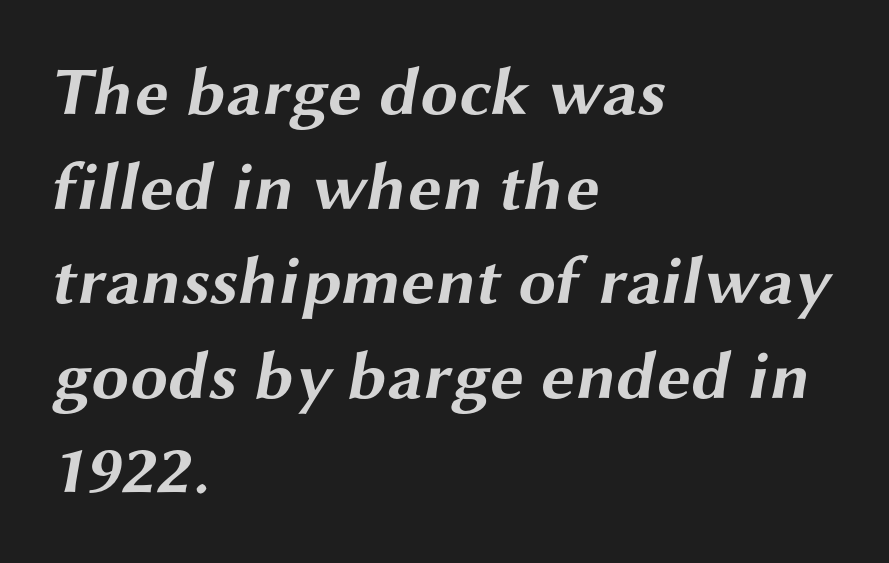
Q: Is the text bold? A: Yes.
Q: Is the typeface a serif or a sans-serif typeface? A: Sans-serif.
Q: Is the text underlined? A: No.
Q: How is the paragraph aligned? A: Left-aligned.
Q: Is the spacing between letters normal or unusually wide? A: Normal.
Q: Is the spacing between lines tight, normal or loose? A: Normal.
Q: Width (condensed, normal, or wide)? A: Wide.
Q: Stroke contrast? A: Medium.
Q: x-height? A: Medium.
Q: Monospaced? A: No.
